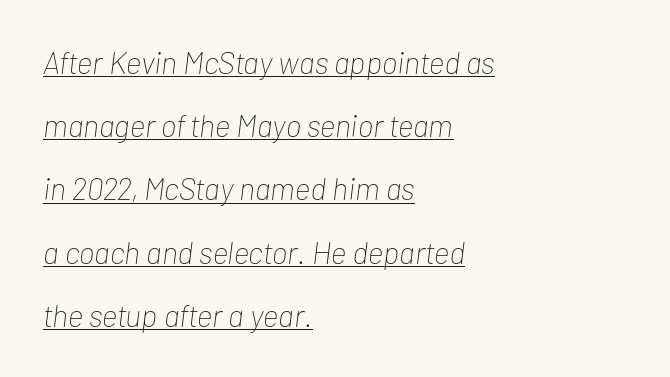
Q: Is the text bold? A: No.
Q: Is the text italic (slanted)? A: Yes, it leans right by about 7 degrees.
Q: Is the text underlined? A: Yes.
Q: How is the paragraph aligned? A: Left-aligned.
Q: Is the spacing between letters normal or unusually wide? A: Normal.
Q: Is the spacing between lines tight, normal or loose? A: Loose.
Q: Width (condensed, normal, or wide)? A: Condensed.
Q: Stroke contrast? A: Low.
Q: x-height? A: Medium.
Q: Monospaced? A: No.
